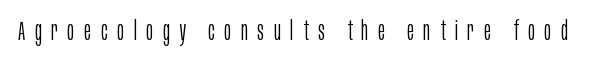
{"italic": "no", "bold": "no", "underline": "no", "letter_spacing": "wide", "letter_spacing_em": 0.35, "glyph_px": 27}
